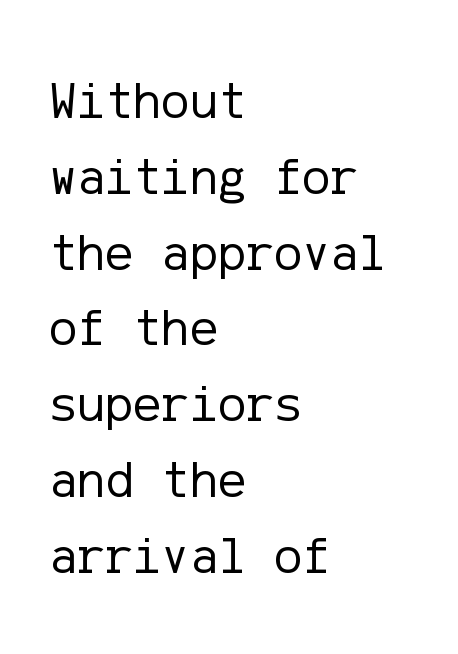
The image shows 53 px regular-weight sans-serif type, upright; set left-aligned, normal line spacing (1.43x), normal letter spacing, not underlined; low stroke contrast and a medium x-height.
